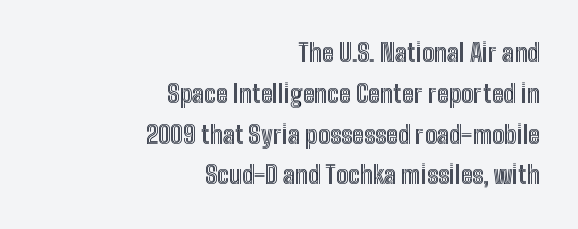
{"italic": "no", "underline": "no", "align": "right", "line_spacing": "normal", "line_spacing_ratio": 1.7, "letter_spacing": "normal", "letter_spacing_em": 0.0, "glyph_px": 24}
